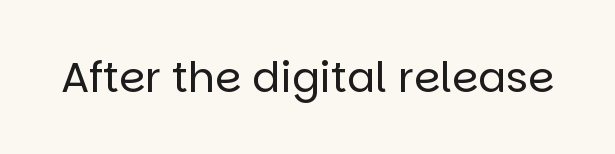
Q: Is the text bold? A: No.
Q: Is the text italic (slanted)? A: No, it is upright.
Q: Is the typeface a serif or a sans-serif typeface? A: Sans-serif.
Q: Is the text underlined? A: No.
Q: Is the spacing between letters normal or unusually wide? A: Normal.
Q: Width (condensed, normal, or wide)? A: Normal.
Q: Stroke contrast? A: Low.
Q: x-height? A: Large.
Q: Monospaced? A: No.
